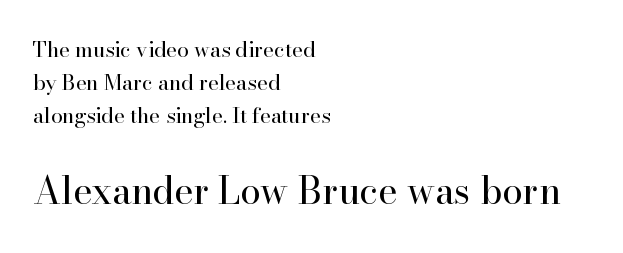
{"serif": "yes", "italic": "no", "bold": "no", "weight": "regular", "width": "normal", "stroke_contrast": "high", "x_height": "small", "monospaced": "no", "underline": "no", "align": "left", "line_spacing": "normal", "line_spacing_ratio": 1.58, "letter_spacing": "normal", "letter_spacing_em": 0.0, "larger_block": "second", "size_ratio": 1.76, "glyph_px": 37}
